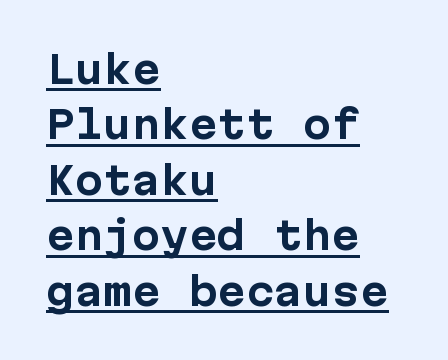
{"serif": "no", "italic": "no", "bold": "yes", "weight": "bold", "width": "normal", "stroke_contrast": "low", "x_height": "medium", "monospaced": "yes", "underline": "yes", "align": "left", "line_spacing": "normal", "line_spacing_ratio": 1.46, "letter_spacing": "normal", "letter_spacing_em": 0.0, "glyph_px": 38}
